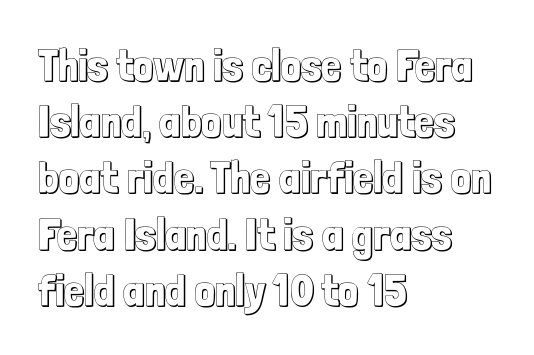
Q: Is the text italic (slanted)? A: No, it is upright.
Q: Is the text underlined? A: No.
Q: How is the paragraph aligned? A: Left-aligned.
Q: Is the spacing between letters normal or unusually wide? A: Normal.
Q: Is the spacing between lines tight, normal or loose? A: Normal.
Q: Width (condensed, normal, or wide)? A: Condensed.
Q: x-height? A: Medium.
Q: Monospaced? A: No.
